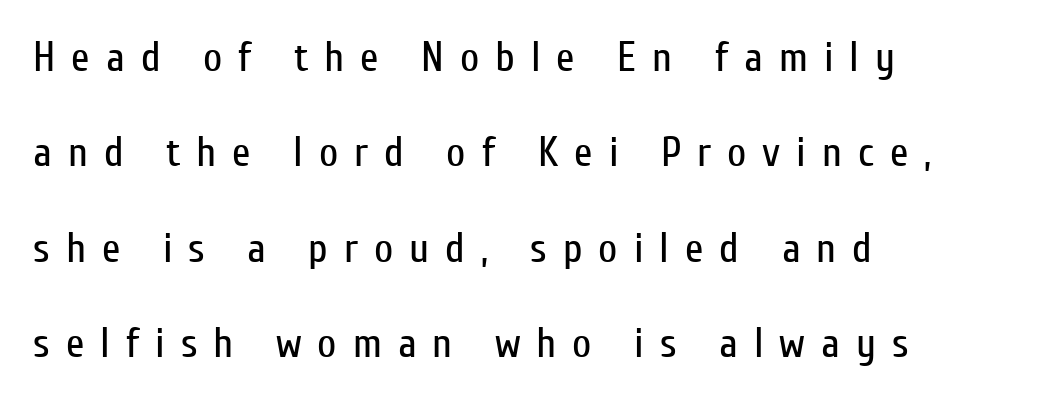
{"serif": "no", "italic": "no", "bold": "no", "weight": "regular", "width": "condensed", "stroke_contrast": "low", "x_height": "medium", "monospaced": "no", "underline": "no", "align": "left", "line_spacing": "loose", "line_spacing_ratio": 2.27, "letter_spacing": "wide", "letter_spacing_em": 0.38, "glyph_px": 42}
